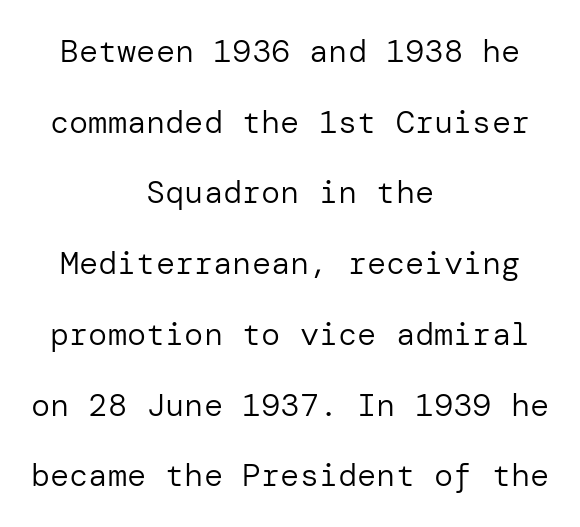
The image shows 32 px regular-weight sans-serif type, upright; set centered, loose line spacing (2.21x), normal letter spacing, not underlined; low stroke contrast and a medium x-height.
